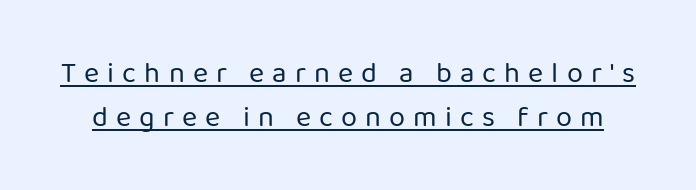
The lettering stays uniformly vertical, giving the passage a roman look. The letters look calm and open, with moderate or lighter stems. The typeface chosen for these lines omits serifs. Interline gaps are of average width in this sample. Short note: letters widely spaced. Quick note: underline on.
